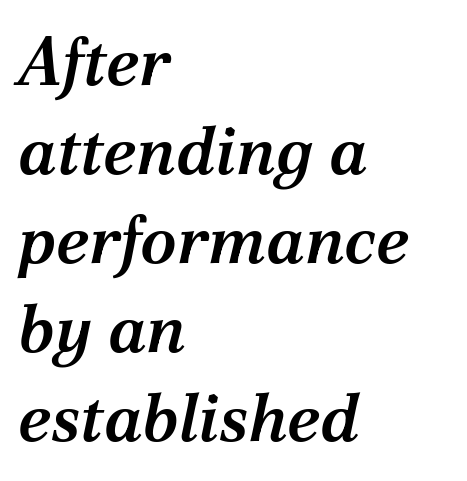
{"serif": "yes", "italic": "yes", "lean": "right", "slant_degrees": 12, "bold": "semi", "weight": "semibold", "width": "normal", "stroke_contrast": "medium", "x_height": "medium", "monospaced": "no", "underline": "no", "align": "left", "line_spacing": "normal", "line_spacing_ratio": 1.33, "letter_spacing": "normal", "letter_spacing_em": 0.0, "glyph_px": 67}
